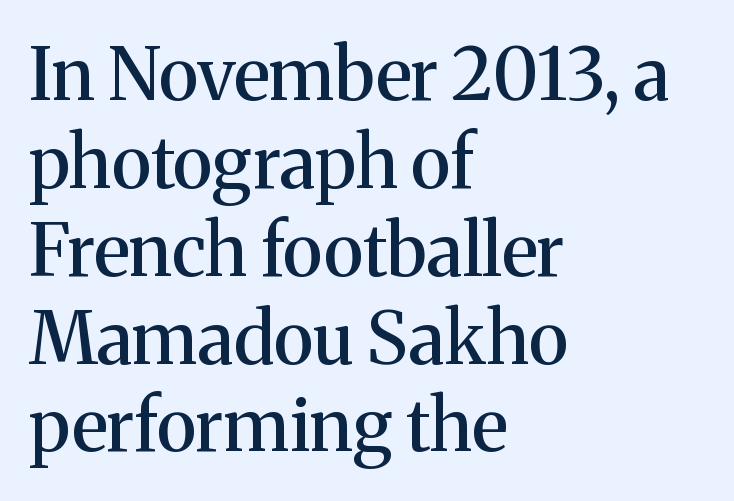
{"serif": "yes", "italic": "no", "width": "normal", "stroke_contrast": "medium", "x_height": "medium", "monospaced": "no", "underline": "no", "align": "left", "line_spacing_ratio": 1.22, "letter_spacing": "normal", "letter_spacing_em": 0.0, "glyph_px": 72}
